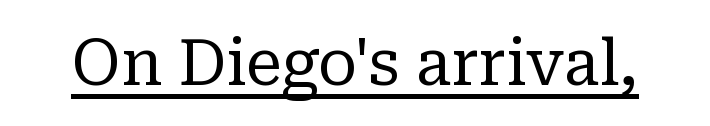
{"serif": "yes", "italic": "no", "bold": "no", "weight": "regular", "width": "normal", "stroke_contrast": "low", "x_height": "medium", "monospaced": "no", "underline": "yes", "letter_spacing": "normal", "letter_spacing_em": 0.0, "glyph_px": 64}
